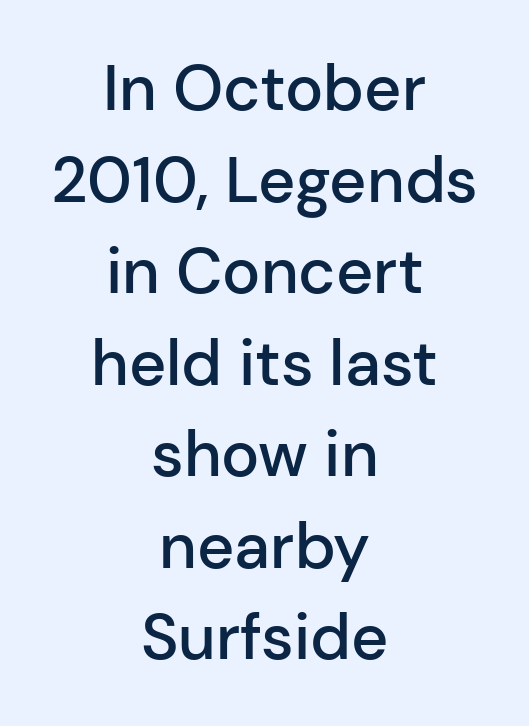
Q: Is the text bold? A: Semi-bold.
Q: Is the text italic (slanted)? A: No, it is upright.
Q: Is the typeface a serif or a sans-serif typeface? A: Sans-serif.
Q: Is the text underlined? A: No.
Q: How is the paragraph aligned? A: Centered.
Q: Is the spacing between letters normal or unusually wide? A: Normal.
Q: Is the spacing between lines tight, normal or loose? A: Normal.
Q: Width (condensed, normal, or wide)? A: Normal.
Q: Stroke contrast? A: Low.
Q: x-height? A: Medium.
Q: Monospaced? A: No.
